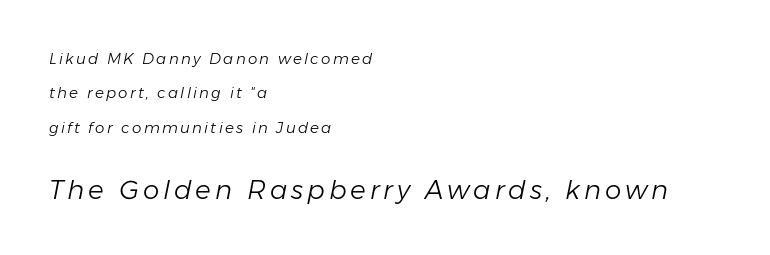
Lines of text with bare space underneath. The passage shown leans; its letterforms are oblique. A classic flush-left, rag-right setting is used for this passage. Which chunk is bigger? The second one — the bottom block dwarfs the top. This reads as an unemphasized weight, regular at the heaviest. Leading: increased.
